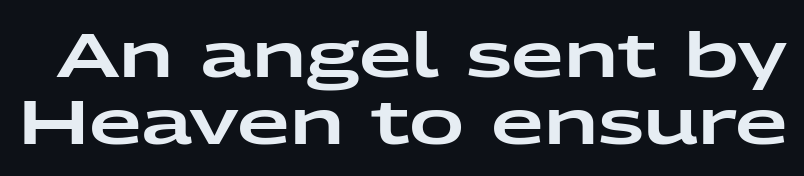
{"serif": "no", "italic": "no", "width": "wide", "stroke_contrast": "low", "x_height": "medium", "monospaced": "no", "underline": "no", "line_spacing": "tight", "line_spacing_ratio": 1.1, "letter_spacing": "normal", "letter_spacing_em": 0.0, "glyph_px": 61}
